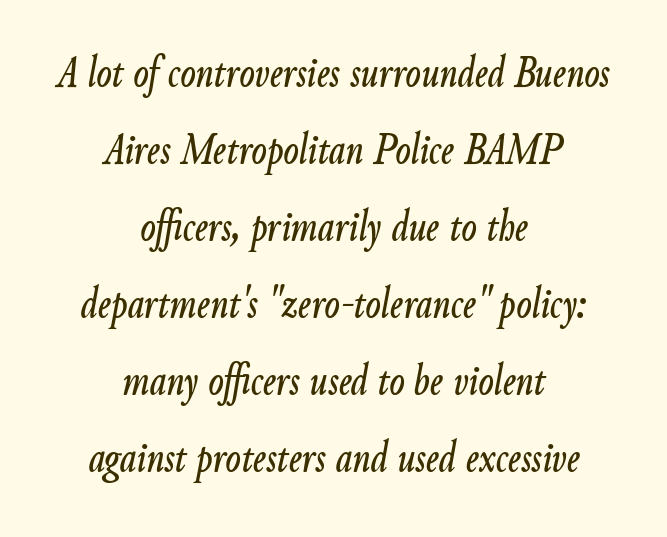
The image shows 45 px condensed type, italic (leaning right); set centered, line spacing 1.71x, normal letter spacing, not underlined; low stroke contrast and a small x-height.
